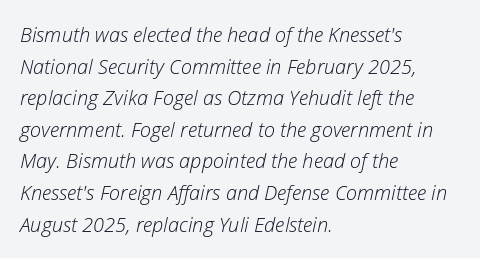
{"italic": "yes", "lean": "right", "slant_degrees": 12, "bold": "no", "underline": "no", "align": "left", "line_spacing": "normal", "line_spacing_ratio": 1.58, "letter_spacing": "normal", "letter_spacing_em": 0.0, "glyph_px": 20}
